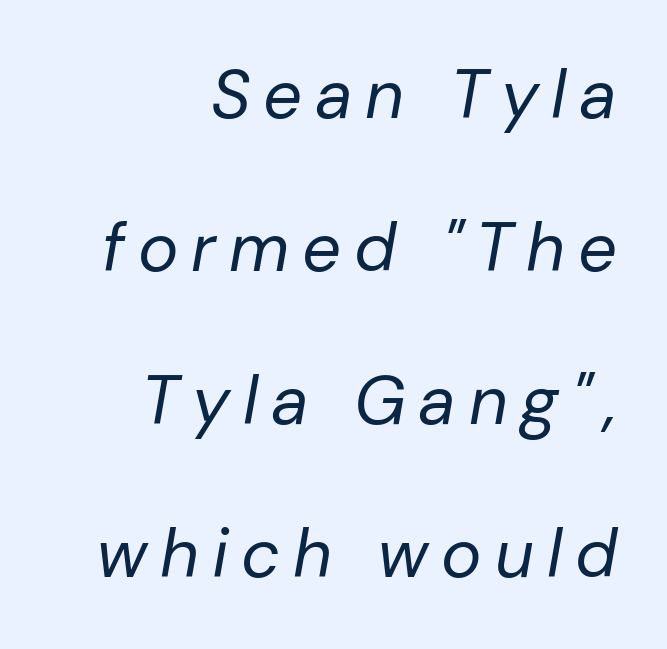
The line-height multiplier appears high, well above default. This is oblique type, the kind used for emphasis or titles. This sample has the flowing, uneven cadence of proportional lettering. Stems and bowls with no extra thickness — not bold.
